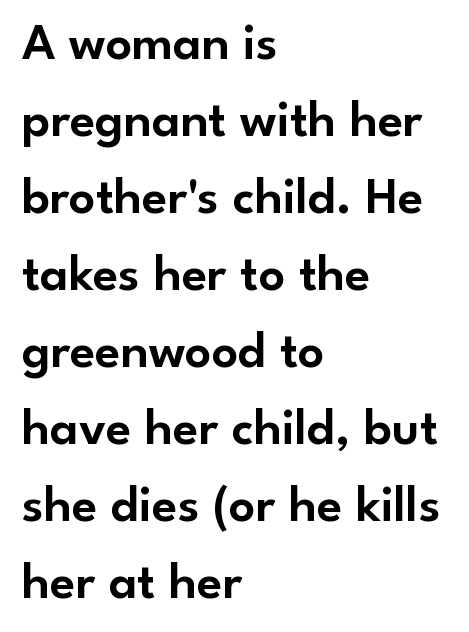
The image shows 52 px sans-serif type, upright; set left-aligned, normal line spacing (1.48x), normal letter spacing, not underlined; low stroke contrast and a small x-height.
